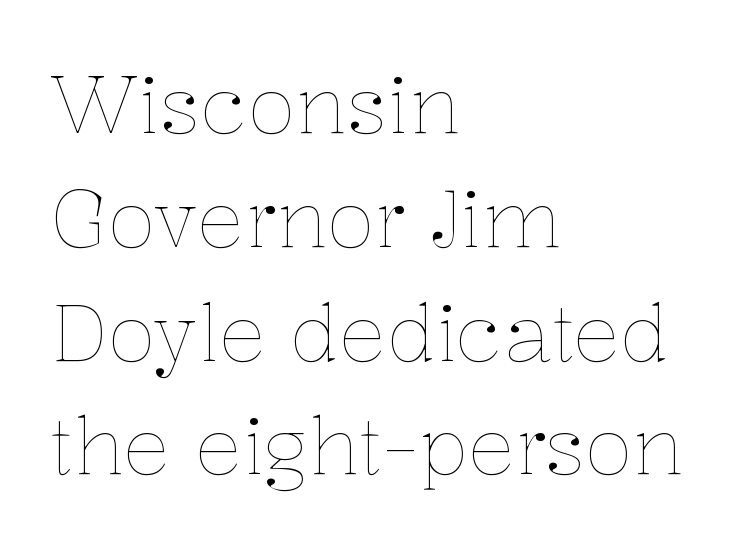
Q: Is the text bold? A: No.
Q: Is the text italic (slanted)? A: No, it is upright.
Q: Is the text underlined? A: No.
Q: How is the paragraph aligned? A: Left-aligned.
Q: Is the spacing between letters normal or unusually wide? A: Normal.
Q: Is the spacing between lines tight, normal or loose? A: Normal.
Q: Width (condensed, normal, or wide)? A: Normal.
Q: Stroke contrast? A: Low.
Q: x-height? A: Medium.
Q: Monospaced? A: No.
